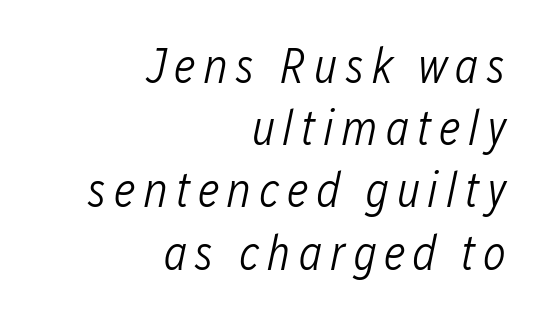
Q: Is the text bold? A: No.
Q: Is the text italic (slanted)? A: Yes, it leans right by about 12 degrees.
Q: Is the text underlined? A: No.
Q: How is the paragraph aligned? A: Right-aligned.
Q: Is the spacing between lines tight, normal or loose? A: Normal.
Q: Width (condensed, normal, or wide)? A: Condensed.
Q: Stroke contrast? A: Low.
Q: x-height? A: Medium.
Q: Monospaced? A: No.
